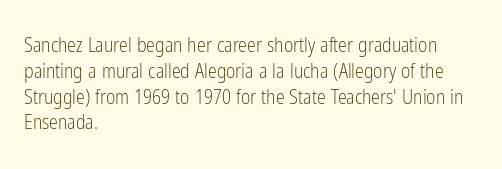
Q: Is the text bold? A: No.
Q: Is the text italic (slanted)? A: No, it is upright.
Q: Is the text underlined? A: No.
Q: How is the paragraph aligned? A: Left-aligned.
Q: Is the spacing between letters normal or unusually wide? A: Normal.
Q: Is the spacing between lines tight, normal or loose? A: Normal.
